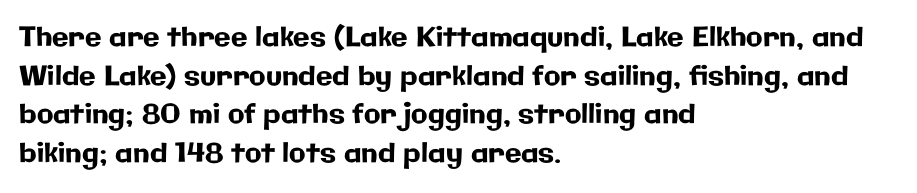
{"italic": "no", "underline": "no", "align": "left", "line_spacing": "normal", "line_spacing_ratio": 1.43, "letter_spacing": "normal", "letter_spacing_em": 0.0, "glyph_px": 27}
